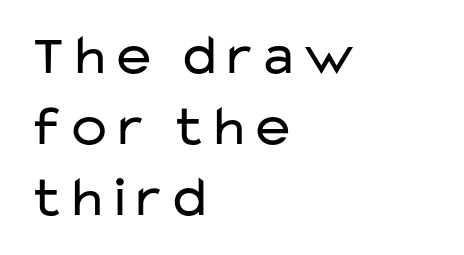
The image shows 57 px regular-weight, wide sans-serif type, upright; set left-aligned, normal line spacing (1.25x), normal letter spacing, not underlined; low stroke contrast and a medium x-height.
